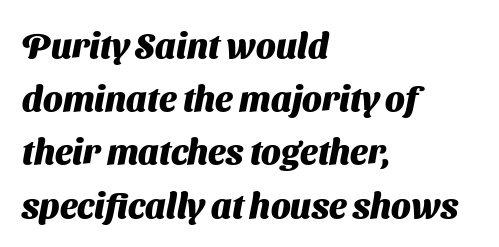
Q: Is the text bold? A: Yes.
Q: Is the typeface a serif or a sans-serif typeface? A: Sans-serif.
Q: Is the text underlined? A: No.
Q: How is the paragraph aligned? A: Left-aligned.
Q: Is the spacing between letters normal or unusually wide? A: Normal.
Q: Is the spacing between lines tight, normal or loose? A: Normal.
Q: Width (condensed, normal, or wide)? A: Normal.
Q: Stroke contrast? A: Medium.
Q: x-height? A: Medium.
Q: Monospaced? A: No.
